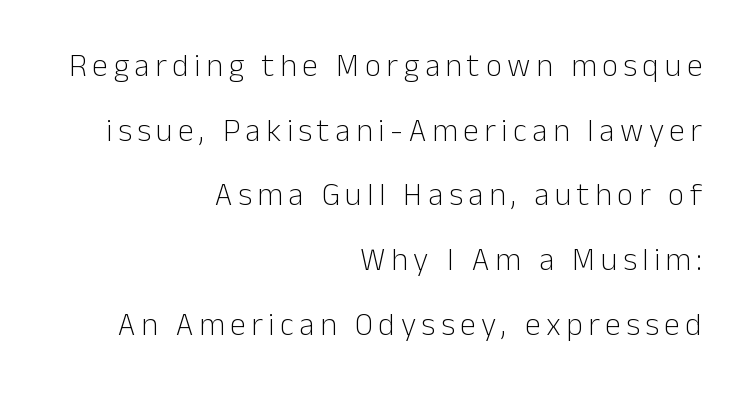
The image shows 32 px light sans-serif type, upright; set right-aligned, loose line spacing (2.02x), not underlined; low stroke contrast and a medium x-height.
